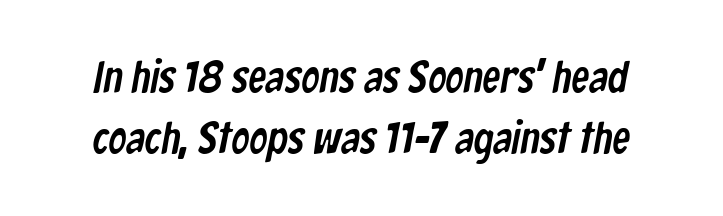
Honestly, the letter spacing is just normal — you wouldn't notice it. If you measured baseline to baseline, you'd find a middling distance. The baseline area is clear. Proportional: the letters do not fall into vertical columns.
